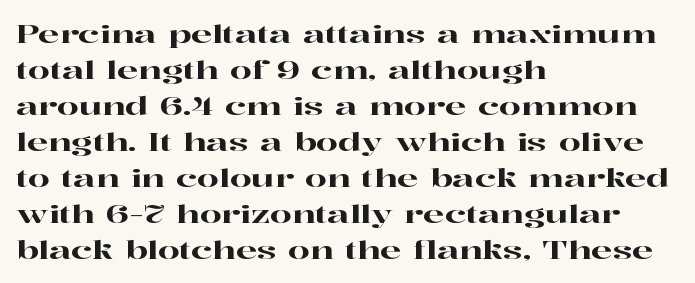
Q: Is the text italic (slanted)? A: No, it is upright.
Q: Is the text underlined? A: No.
Q: How is the paragraph aligned? A: Left-aligned.
Q: Is the spacing between letters normal or unusually wide? A: Normal.
Q: Is the spacing between lines tight, normal or loose? A: Normal.
